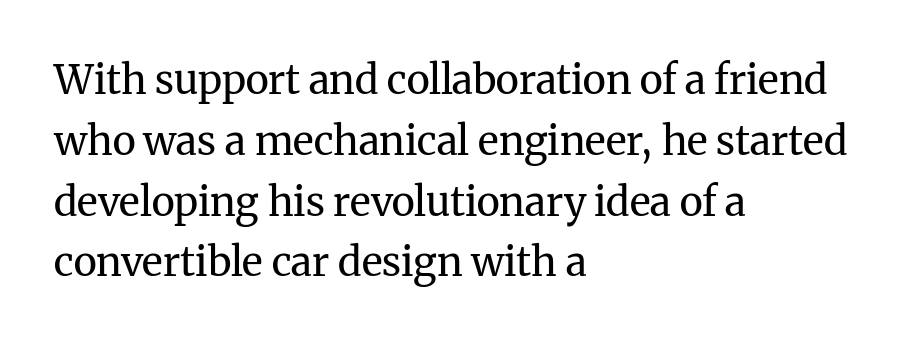
The image shows 40 px regular-weight serif type, upright; set left-aligned, normal line spacing (1.52x), normal letter spacing, not underlined; medium stroke contrast and a medium x-height.
